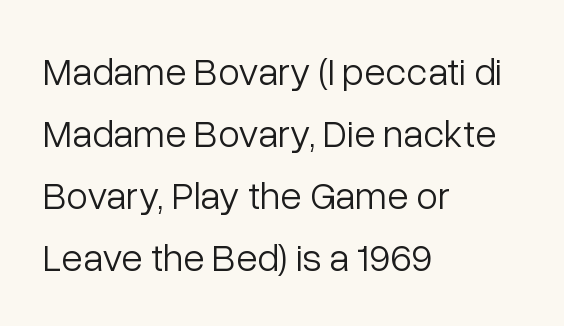
This block has exactly the height ordinary leading produces. This rendering employs a face without finishing strokes, i.e., a sans-serif. The gaps between neighbouring characters are ordinary and unremarkable. The strip under each line holds only bare page.
